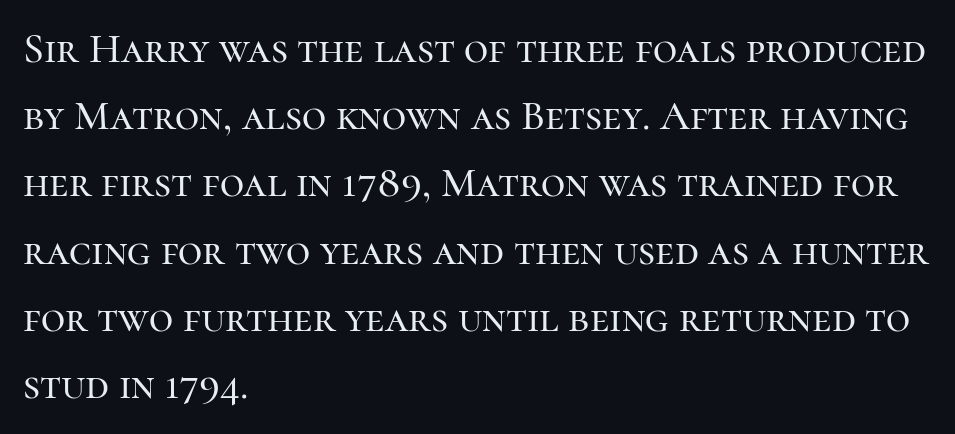
The rendering shows small feet on the letterforms — a serif design. The typesetter chose a ragged-right arrangement here. Only glyphs here, with clear space below each row. Compared with typical paragraphs, the rows here are spaced about the same. Vertical strokes here are truly vertical. The face used here is proportionally spaced, like ordinary book or web type.
